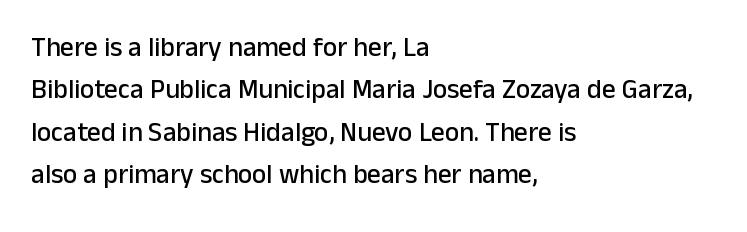
Q: Is the text italic (slanted)? A: No, it is upright.
Q: Is the text underlined? A: No.
Q: How is the paragraph aligned? A: Left-aligned.
Q: Is the spacing between letters normal or unusually wide? A: Normal.
Q: Is the spacing between lines tight, normal or loose? A: Normal.
